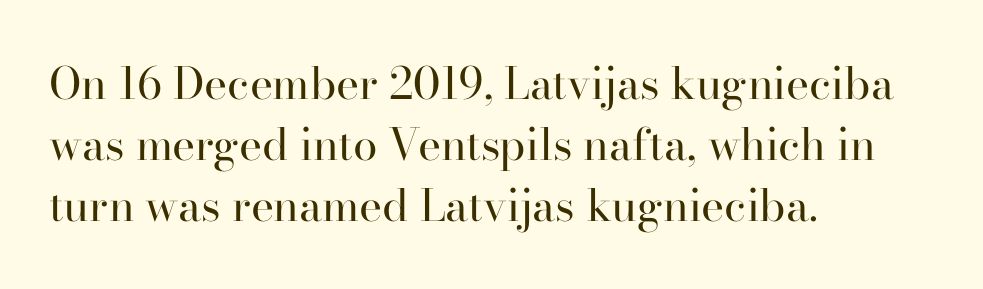
{"serif": "yes", "italic": "no", "bold": "no", "weight": "regular", "width": "normal", "stroke_contrast": "high", "x_height": "small", "monospaced": "no", "underline": "no", "align": "left", "line_spacing": "normal", "line_spacing_ratio": 1.39, "letter_spacing": "normal", "letter_spacing_em": 0.0, "glyph_px": 44}
